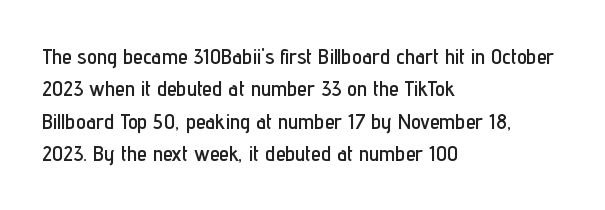
Q: Is the text italic (slanted)? A: No, it is upright.
Q: Is the text underlined? A: No.
Q: How is the paragraph aligned? A: Left-aligned.
Q: Is the spacing between letters normal or unusually wide? A: Normal.
Q: Is the spacing between lines tight, normal or loose? A: Normal.
